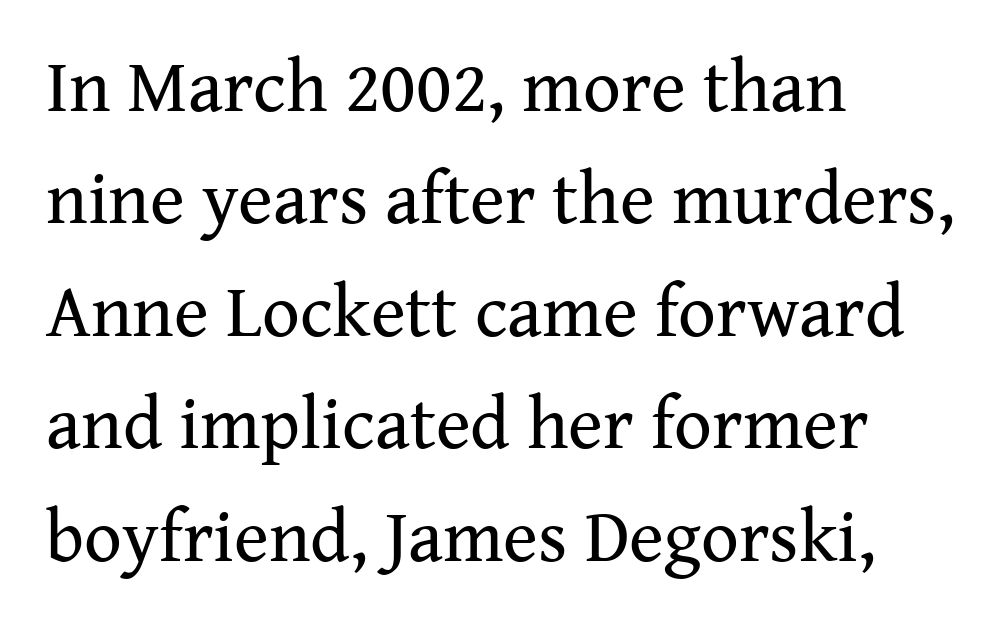
The image shows 74 px regular-weight serif type, upright; set left-aligned, normal line spacing (1.52x), normal letter spacing, not underlined; medium stroke contrast and a medium x-height.
